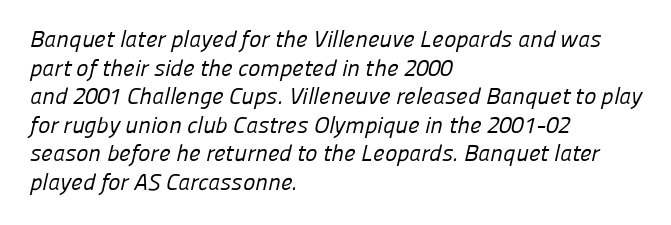
Q: Is the text bold? A: No.
Q: Is the text underlined? A: No.
Q: How is the paragraph aligned? A: Left-aligned.
Q: Is the spacing between letters normal or unusually wide? A: Normal.
